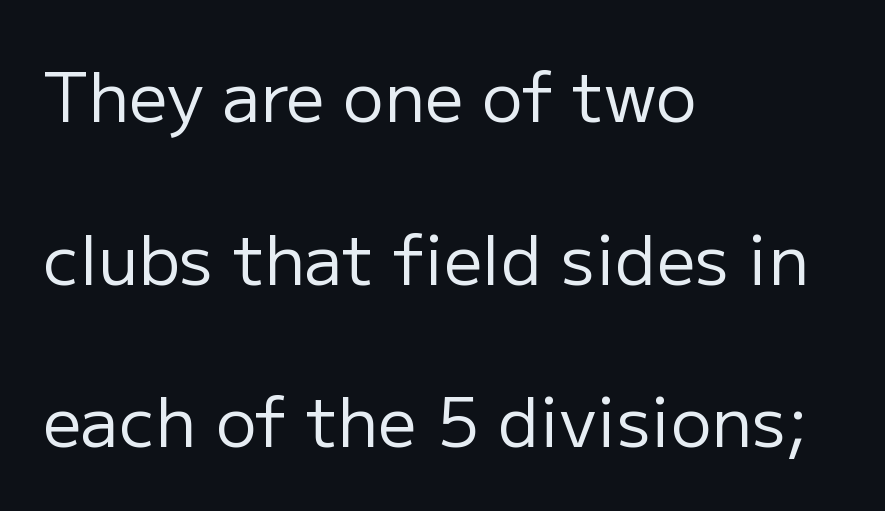
The image shows 68 px regular-weight sans-serif type, upright; set left-aligned, loose line spacing (2.39x), normal letter spacing, not underlined; low stroke contrast and a medium x-height.
